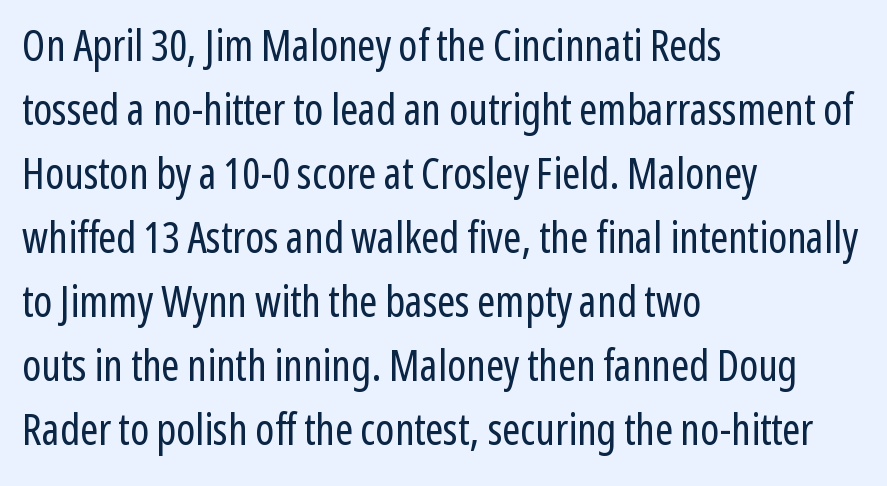
The image shows 43 px regular-weight, condensed sans-serif type, upright; set left-aligned, normal line spacing (1.49x), normal letter spacing, not underlined; low stroke contrast and a medium x-height.
